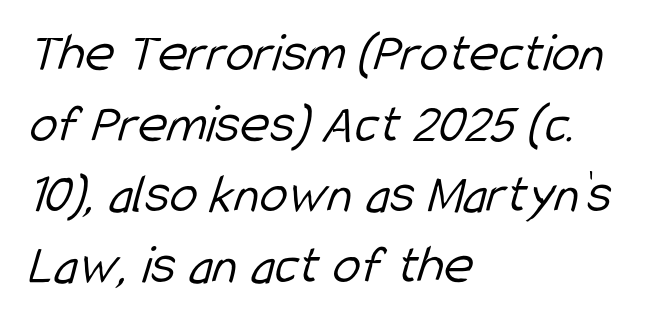
The image shows 56 px light, condensed sans-serif type; set left-aligned, normal line spacing (1.26x), normal letter spacing, not underlined; low stroke contrast and a medium x-height.
